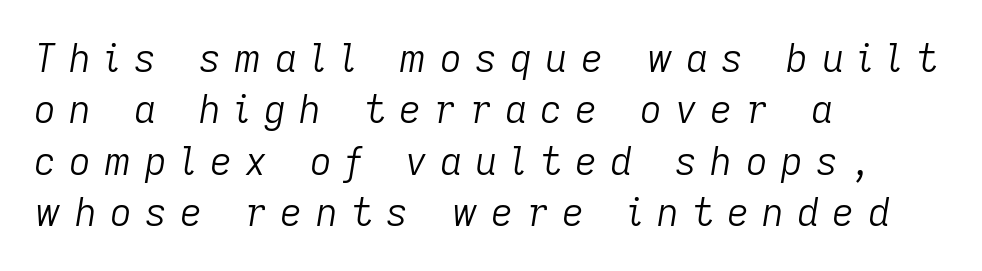
Q: Is the text bold? A: No.
Q: Is the text italic (slanted)? A: Yes, it leans right by about 9 degrees.
Q: Is the text underlined? A: No.
Q: How is the paragraph aligned? A: Left-aligned.
Q: Is the spacing between letters normal or unusually wide? A: Unusually wide.
Q: Is the spacing between lines tight, normal or loose? A: Normal.
Q: Width (condensed, normal, or wide)? A: Normal.
Q: Stroke contrast? A: Low.
Q: x-height? A: Medium.
Q: Monospaced? A: No.
